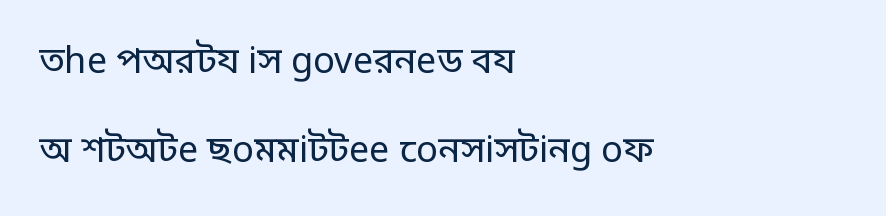
Q: Is the text bold? A: No.
Q: Is the text italic (slanted)? A: No, it is upright.
Q: Is the typeface a serif or a sans-serif typeface? A: Sans-serif.
Q: Is the text underlined? A: No.
Q: How is the paragraph aligned? A: Left-aligned.
Q: Is the spacing between letters normal or unusually wide? A: Normal.
Q: Is the spacing between lines tight, normal or loose? A: Loose.
Q: Width (condensed, normal, or wide)? A: Normal.
Q: Stroke contrast? A: Low.
Q: x-height? A: Large.
Q: Monospaced? A: No.
